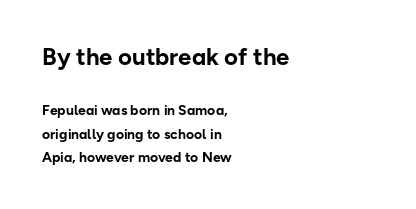
{"italic": "no", "bold": "yes", "underline": "no", "align": "left", "line_spacing": "normal", "line_spacing_ratio": 1.67, "letter_spacing": "normal", "letter_spacing_em": 0.0, "larger_block": "first", "size_ratio": 1.71, "glyph_px": 24}
